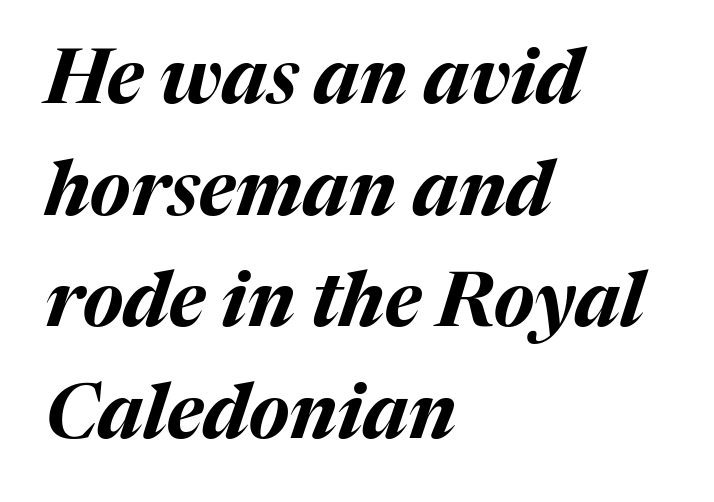
Q: Is the text bold? A: Yes.
Q: Is the text italic (slanted)? A: Yes, it leans right by about 17 degrees.
Q: Is the text underlined? A: No.
Q: How is the paragraph aligned? A: Left-aligned.
Q: Is the spacing between letters normal or unusually wide? A: Normal.
Q: Is the spacing between lines tight, normal or loose? A: Normal.
Q: Width (condensed, normal, or wide)? A: Normal.
Q: Stroke contrast? A: Medium.
Q: x-height? A: Medium.
Q: Monospaced? A: No.
